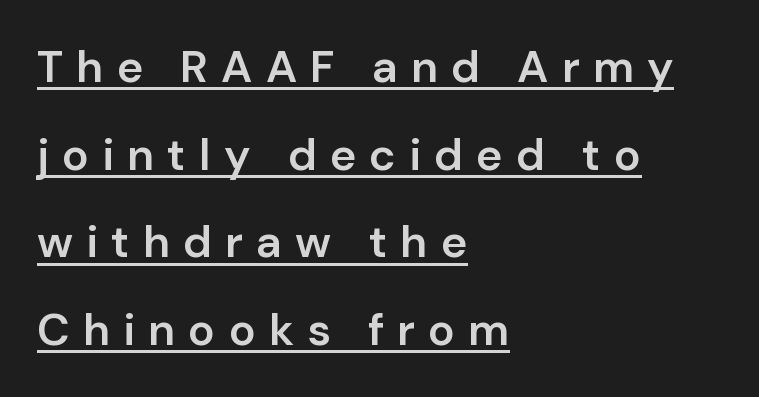
The image shows 45 px semibold sans-serif type, upright; set left-aligned, loose line spacing (1.95x), unusually wide letter spacing (+0.29 em), underlined; low stroke contrast and a medium x-height.
